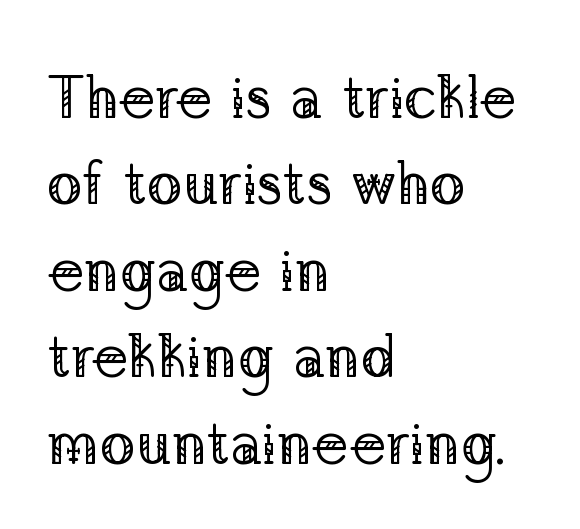
Q: Is the text bold? A: No.
Q: Is the text italic (slanted)? A: No, it is upright.
Q: Is the typeface a serif or a sans-serif typeface? A: Serif.
Q: Is the text underlined? A: No.
Q: How is the paragraph aligned? A: Left-aligned.
Q: Is the spacing between letters normal or unusually wide? A: Normal.
Q: Is the spacing between lines tight, normal or loose? A: Normal.
Q: Width (condensed, normal, or wide)? A: Normal.
Q: Stroke contrast? A: Low.
Q: x-height? A: Medium.
Q: Monospaced? A: No.
